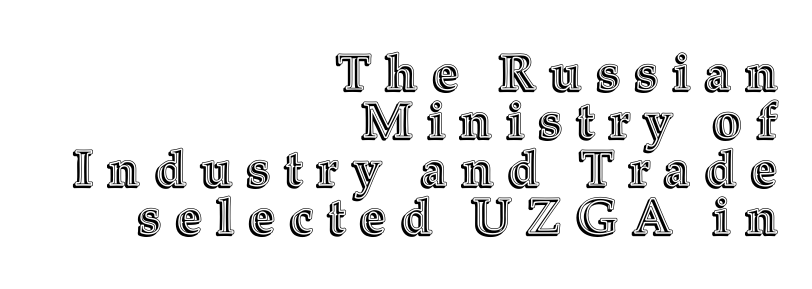
{"italic": "no", "width": "normal", "x_height": "medium", "monospaced": "no", "underline": "no", "align": "right", "line_spacing": "tight", "line_spacing_ratio": 0.96, "letter_spacing": "wide", "letter_spacing_em": 0.3, "glyph_px": 50}
